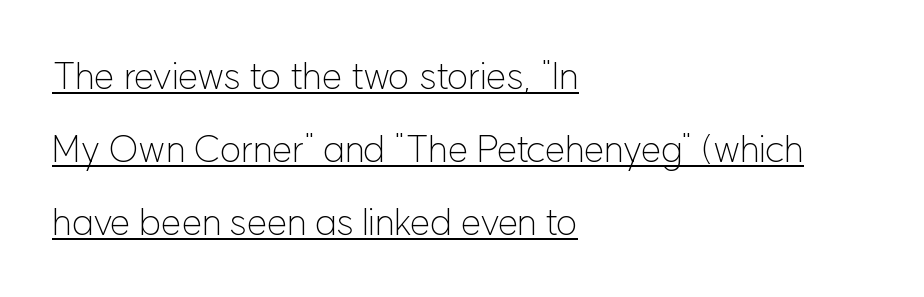
{"serif": "no", "italic": "no", "bold": "no", "weight": "light", "width": "normal", "stroke_contrast": "low", "x_height": "medium", "monospaced": "no", "underline": "yes", "align": "left", "line_spacing": "loose", "line_spacing_ratio": 1.97, "letter_spacing": "normal", "letter_spacing_em": 0.0, "glyph_px": 37}
